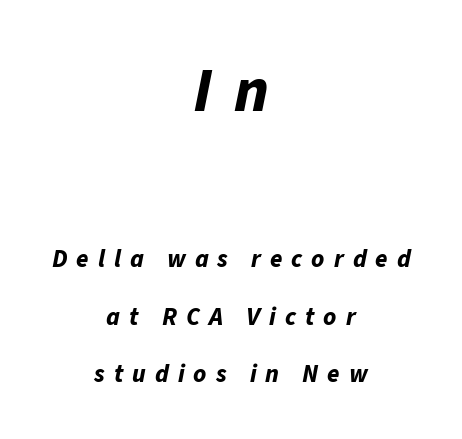
Q: Is the text bold? A: Yes.
Q: Is the text italic (slanted)? A: Yes, it leans right by about 11 degrees.
Q: Is the text underlined? A: No.
Q: How is the paragraph aligned? A: Centered.
Q: Is the spacing between letters normal or unusually wide? A: Unusually wide.
Q: Is the spacing between lines tight, normal or loose? A: Loose.
Q: Which block of text is set in a larger size, the first (top) or the second (bottom)? A: The first (top) one.
Q: Width (condensed, normal, or wide)? A: Normal.
Q: Stroke contrast? A: Low.
Q: x-height? A: Medium.
Q: Monospaced? A: No.
